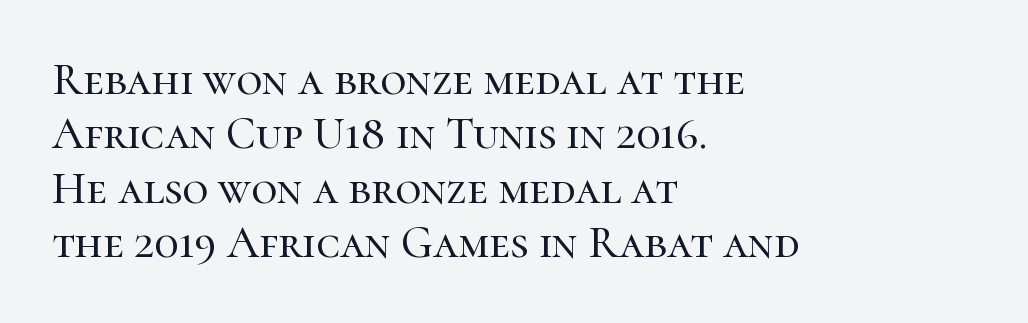
Q: Is the text italic (slanted)? A: No, it is upright.
Q: Is the typeface a serif or a sans-serif typeface? A: Serif.
Q: Is the text underlined? A: No.
Q: How is the paragraph aligned? A: Left-aligned.
Q: Is the spacing between letters normal or unusually wide? A: Normal.
Q: Width (condensed, normal, or wide)? A: Normal.
Q: Stroke contrast? A: High.
Q: x-height? A: Medium.
Q: Monospaced? A: No.
